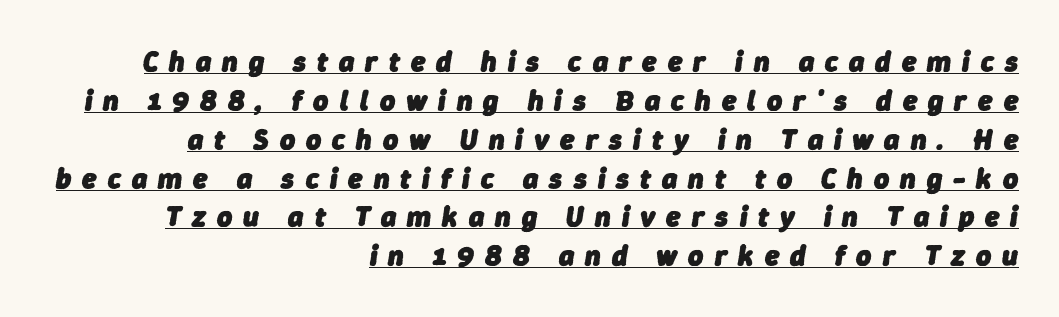
Q: Is the text bold? A: Yes.
Q: Is the text italic (slanted)? A: Yes, it leans right by about 9 degrees.
Q: Is the text underlined? A: Yes.
Q: How is the paragraph aligned? A: Right-aligned.
Q: Is the spacing between letters normal or unusually wide? A: Unusually wide.
Q: Is the spacing between lines tight, normal or loose? A: Normal.
Q: Width (condensed, normal, or wide)? A: Normal.
Q: Stroke contrast? A: Low.
Q: x-height? A: Medium.
Q: Monospaced? A: No.
